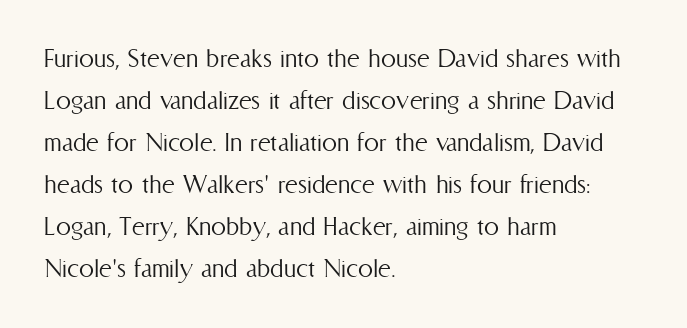
Q: Is the text bold? A: No.
Q: Is the text italic (slanted)? A: No, it is upright.
Q: Is the text underlined? A: No.
Q: How is the paragraph aligned? A: Left-aligned.
Q: Is the spacing between letters normal or unusually wide? A: Normal.
Q: Is the spacing between lines tight, normal or loose? A: Normal.
Q: Width (condensed, normal, or wide)? A: Condensed.
Q: Stroke contrast? A: Medium.
Q: x-height? A: Medium.
Q: Monospaced? A: No.
